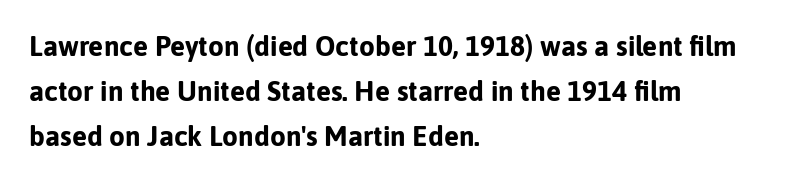
Q: Is the text bold? A: Yes.
Q: Is the text italic (slanted)? A: No, it is upright.
Q: Is the typeface a serif or a sans-serif typeface? A: Sans-serif.
Q: Is the text underlined? A: No.
Q: How is the paragraph aligned? A: Left-aligned.
Q: Is the spacing between letters normal or unusually wide? A: Normal.
Q: Is the spacing between lines tight, normal or loose? A: Normal.
Q: Width (condensed, normal, or wide)? A: Normal.
Q: Stroke contrast? A: Low.
Q: x-height? A: Medium.
Q: Monospaced? A: No.
